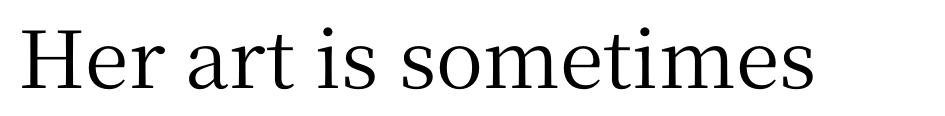
Q: Is the text italic (slanted)? A: No, it is upright.
Q: Is the typeface a serif or a sans-serif typeface? A: Serif.
Q: Is the text underlined? A: No.
Q: Is the spacing between letters normal or unusually wide? A: Normal.
Q: Width (condensed, normal, or wide)? A: Normal.
Q: Stroke contrast? A: Medium.
Q: x-height? A: Medium.
Q: Monospaced? A: No.
